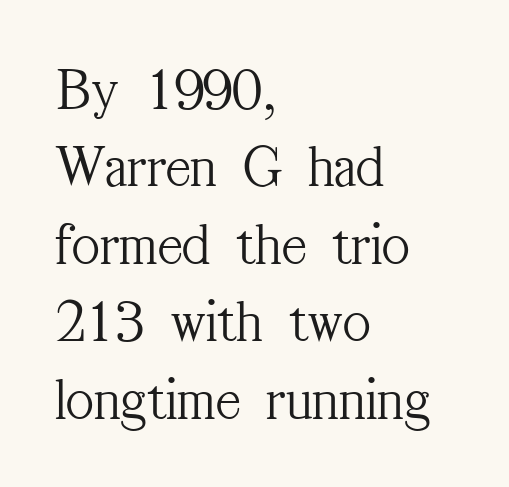
{"serif": "yes", "italic": "no", "bold": "no", "weight": "light", "width": "condensed", "stroke_contrast": "medium", "x_height": "medium", "monospaced": "no", "underline": "no", "align": "left", "line_spacing": "normal", "line_spacing_ratio": 1.29, "letter_spacing": "normal", "letter_spacing_em": 0.0, "glyph_px": 60}
